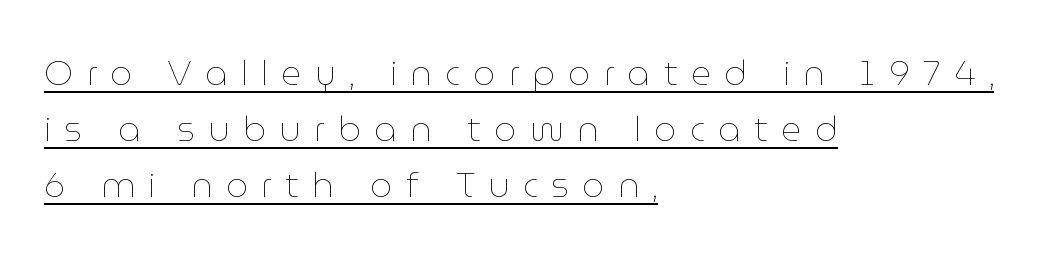
Q: Is the text bold? A: No.
Q: Is the text italic (slanted)? A: No, it is upright.
Q: Is the text underlined? A: Yes.
Q: How is the paragraph aligned? A: Left-aligned.
Q: Is the spacing between letters normal or unusually wide? A: Unusually wide.
Q: Is the spacing between lines tight, normal or loose? A: Normal.
Q: Width (condensed, normal, or wide)? A: Normal.
Q: Stroke contrast? A: Low.
Q: x-height? A: Medium.
Q: Monospaced? A: No.
